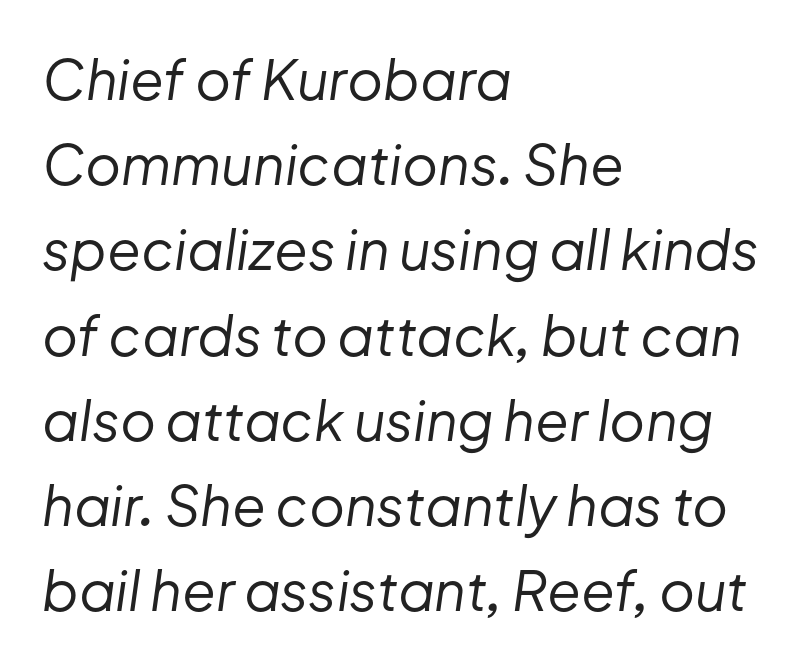
{"italic": "yes", "lean": "right", "slant_degrees": 8, "bold": "no", "weight": "regular", "width": "normal", "stroke_contrast": "low", "x_height": "medium", "monospaced": "no", "underline": "no", "align": "left", "line_spacing": "normal", "line_spacing_ratio": 1.55, "letter_spacing": "normal", "letter_spacing_em": 0.0, "glyph_px": 55}
